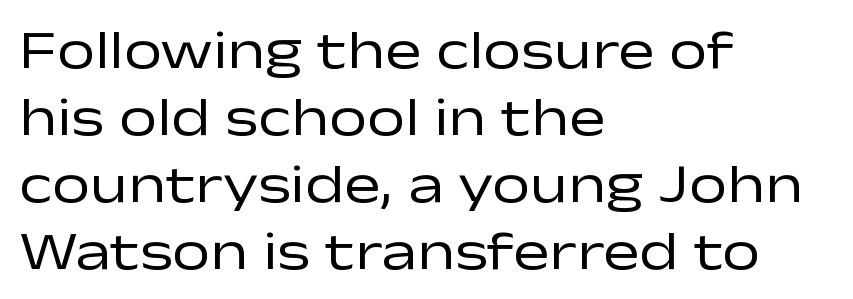
Layout note: lines flush left. The glyphs in this specimen are sans serif. A bare baseline throughout the passage. Weight: regular or lighter. Words appear dense and cohesive because spacing is normal.
